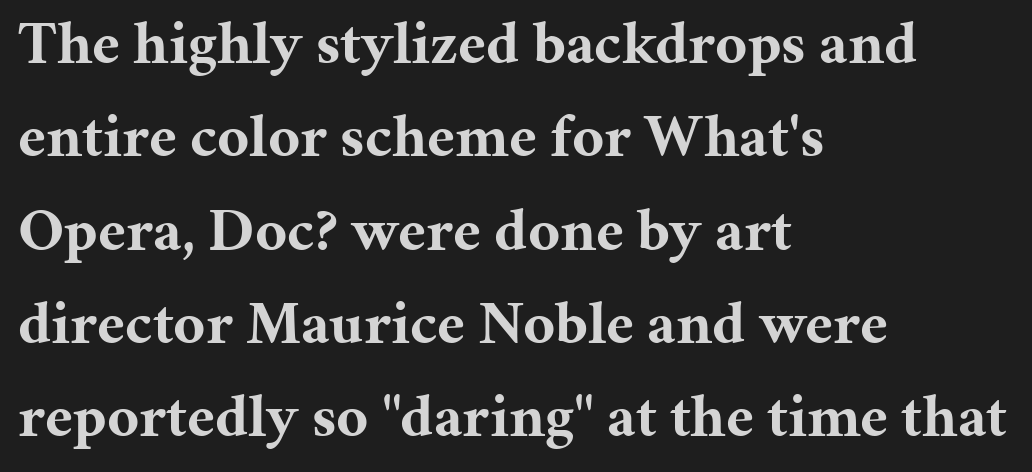
These words are printed bold, with thick strokes throughout. Each line starts at the same left margin while the right side varies. Short note: letters normally spaced. The letters advance in unequal steps, a hallmark of proportional type. Typographically, this falls in the serif category.
